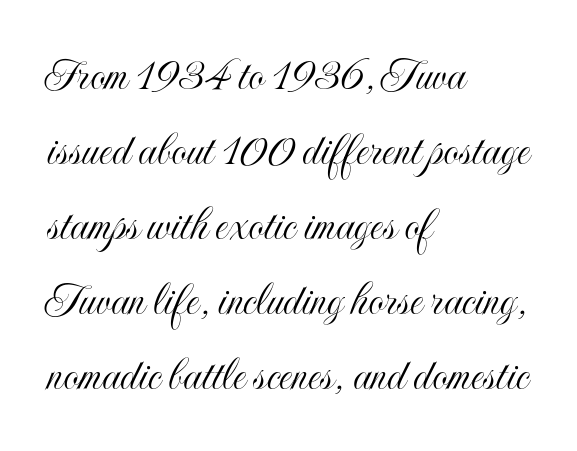
Q: Is the text italic (slanted)? A: Yes.
Q: Is the text underlined? A: No.
Q: How is the paragraph aligned? A: Left-aligned.
Q: Is the spacing between letters normal or unusually wide? A: Normal.
Q: Is the spacing between lines tight, normal or loose? A: Normal.
Q: Width (condensed, normal, or wide)? A: Condensed.
Q: x-height? A: Small.
Q: Monospaced? A: No.
